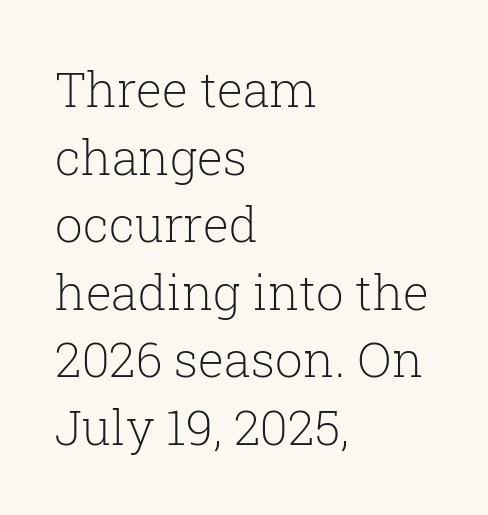
Q: Is the text bold? A: No.
Q: Is the text italic (slanted)? A: No, it is upright.
Q: Is the typeface a serif or a sans-serif typeface? A: Serif.
Q: Is the text underlined? A: No.
Q: How is the paragraph aligned? A: Left-aligned.
Q: Is the spacing between letters normal or unusually wide? A: Normal.
Q: Is the spacing between lines tight, normal or loose? A: Normal.
Q: Width (condensed, normal, or wide)? A: Normal.
Q: Stroke contrast? A: Low.
Q: x-height? A: Medium.
Q: Monospaced? A: No.
